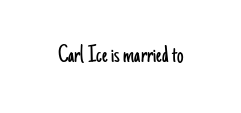
The image shows 26 px text type, upright; set normal letter spacing, not underlined.
